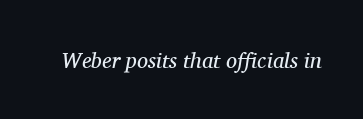
The horizontal fit of the characters is conventional and even. The typography opts for an oblique posture over an upright one. Underline: absent. Letters have the restrained weight of plain body copy at most.
